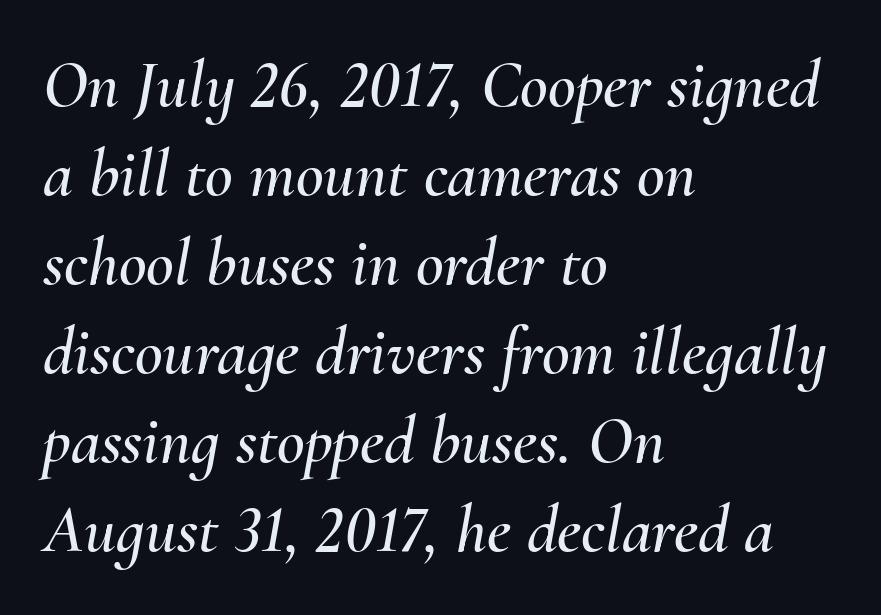
The image shows 68 px text type, italic (leaning right); set left-aligned, normal line spacing (1.31x), normal letter spacing, not underlined; medium stroke contrast and a small x-height.
